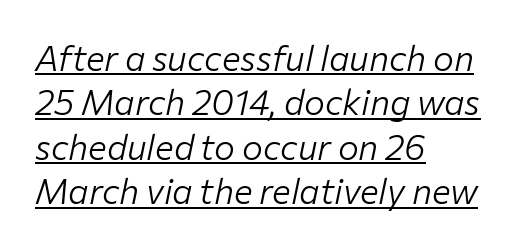
Is this a fixed-width face? No — the glyphs have proportional, varying widths. The passage shown has conventional tracking throughout. Rows of type keep a routine distance in the vertical direction. Slanted lettering throughout.
